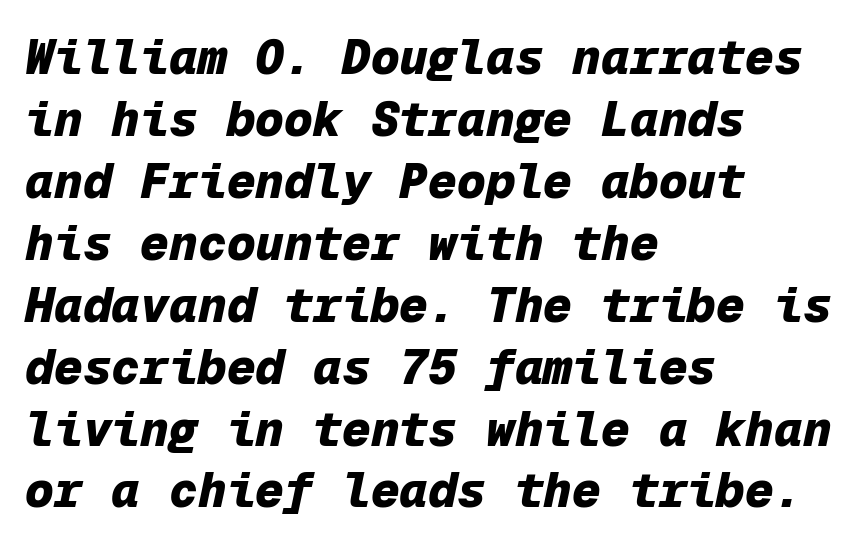
{"italic": "yes", "lean": "right", "slant_degrees": 12, "bold": "yes", "weight": "heavy", "width": "normal", "stroke_contrast": "low", "x_height": "medium", "monospaced": "yes", "underline": "no", "align": "left", "line_spacing": "normal", "line_spacing_ratio": 1.29, "letter_spacing": "normal", "letter_spacing_em": 0.0, "glyph_px": 48}
